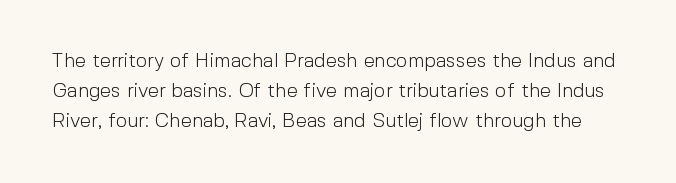
{"italic": "no", "bold": "no", "underline": "no", "line_spacing": "normal", "line_spacing_ratio": 1.5, "letter_spacing": "normal", "letter_spacing_em": 0.0, "glyph_px": 20}
